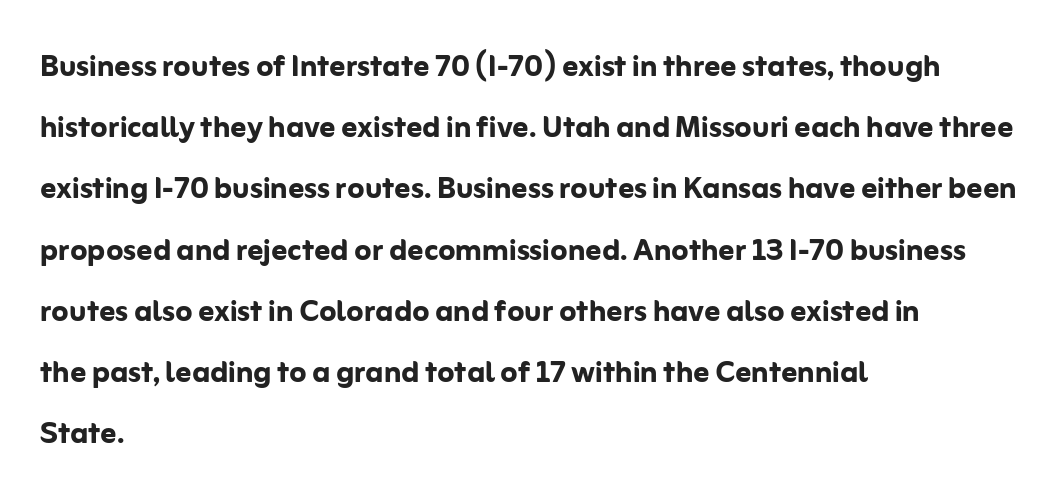
{"serif": "no", "italic": "no", "bold": "yes", "weight": "semibold", "width": "normal", "stroke_contrast": "low", "x_height": "medium", "monospaced": "no", "underline": "no", "align": "left", "line_spacing": "normal", "line_spacing_ratio": 1.57, "letter_spacing": "normal", "letter_spacing_em": 0.0, "glyph_px": 39}
